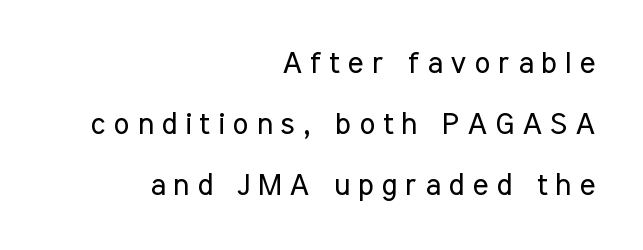
Q: Is the text bold? A: No.
Q: Is the text italic (slanted)? A: No, it is upright.
Q: Is the typeface a serif or a sans-serif typeface? A: Sans-serif.
Q: Is the text underlined? A: No.
Q: How is the paragraph aligned? A: Right-aligned.
Q: Is the spacing between letters normal or unusually wide? A: Unusually wide.
Q: Is the spacing between lines tight, normal or loose? A: Loose.
Q: Width (condensed, normal, or wide)? A: Condensed.
Q: Stroke contrast? A: Low.
Q: x-height? A: Medium.
Q: Monospaced? A: No.
